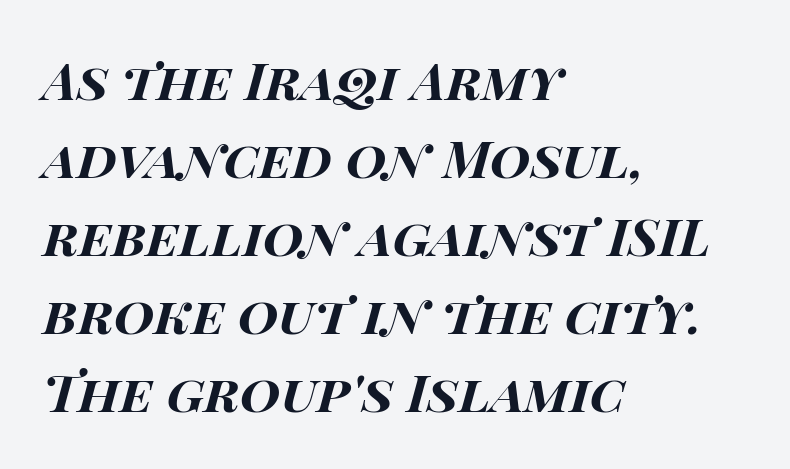
{"italic": "yes", "lean": "right", "slant_degrees": 15, "bold": "yes", "weight": "bold", "width": "wide", "stroke_contrast": "high", "x_height": "large", "monospaced": "no", "underline": "no", "align": "left", "line_spacing": "normal", "line_spacing_ratio": 1.5, "letter_spacing": "normal", "letter_spacing_em": 0.0, "glyph_px": 52}
